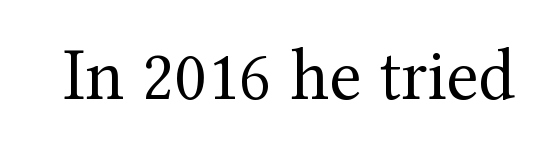
The face used here is proportionally spaced, like ordinary book or web type. You can tell from the footed stems that serif type was used. Letters have the restrained weight of plain body copy at most. Lines of text with bare space underneath. Look at the tracking — it's just the regular setting, nothing added.
